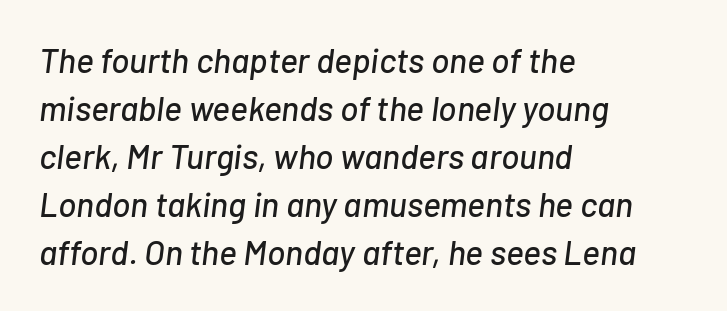
The image shows 34 px text type, italic (leaning right); set left-aligned, normal line spacing (1.41x), normal letter spacing, not underlined; low stroke contrast and a medium x-height.
